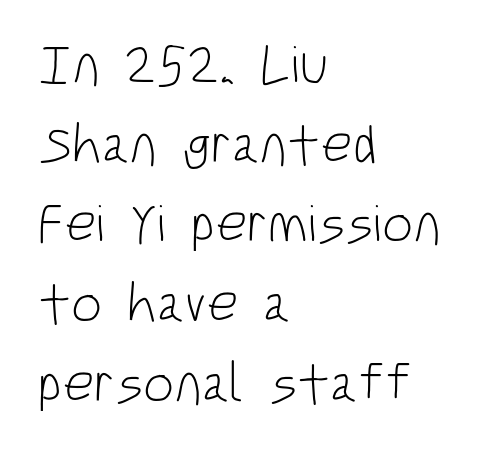
The image shows 55 px light, condensed sans-serif type, upright; set left-aligned, normal line spacing (1.45x), normal letter spacing, not underlined; low stroke contrast and a large x-height.
